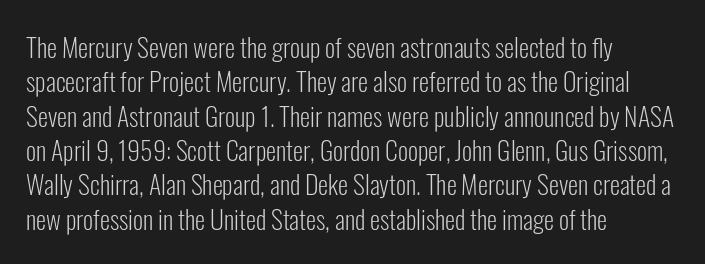
Leftover space on each line is placed entirely after the last word. Notice how the stems are strictly vertical — no italics here. The rendering uses a moderate line-height, typical for paragraphs. Underlining? Definitely not there. A light-to-regular cut is what we see here.
